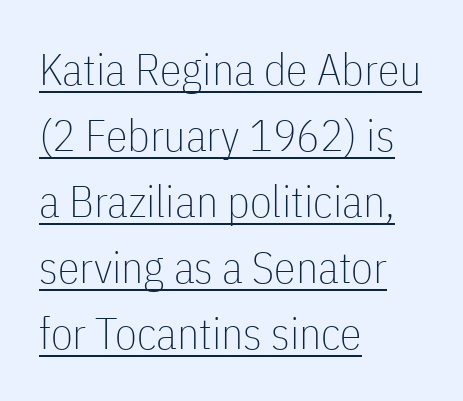
The image shows 44 px thin, condensed sans-serif type, upright; set left-aligned, normal line spacing (1.5x), normal letter spacing, underlined; low stroke contrast and a medium x-height.
